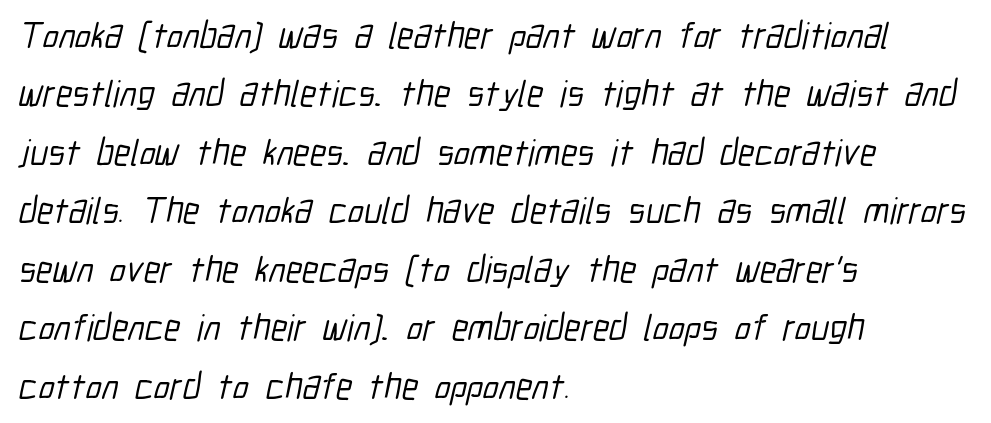
The image shows 37 px condensed sans-serif type; set left-aligned, normal line spacing (1.58x), normal letter spacing, not underlined; low stroke contrast and a medium x-height.
